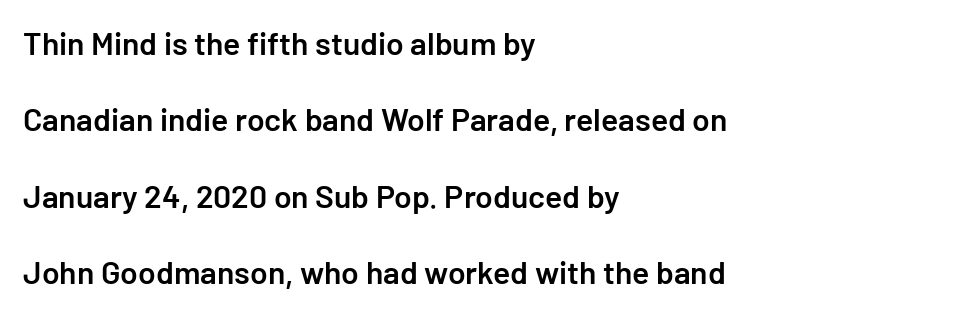
Ordinary non-slanted type is in use. No feet cap the strokes, marking this as sans-serif type. Quick note: underline off. Between one letter and the next there's only the usual sliver of space. The passage shown stacks its lines with a broad gap.
